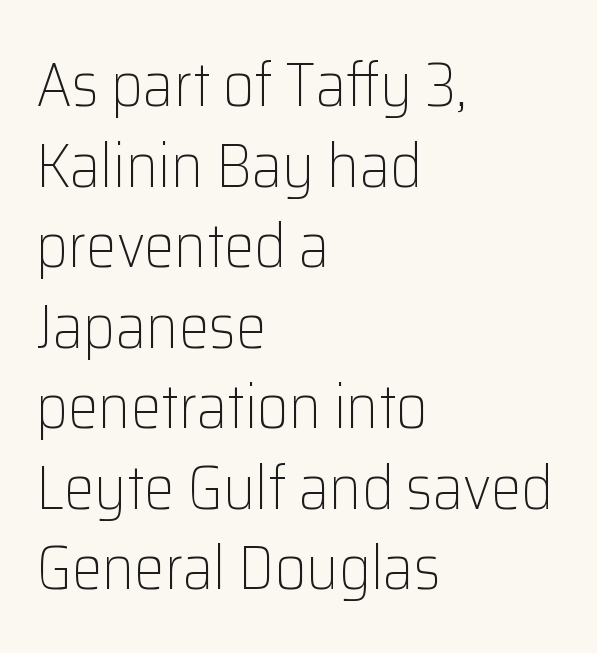
Q: Is the text bold? A: No.
Q: Is the text italic (slanted)? A: No, it is upright.
Q: Is the typeface a serif or a sans-serif typeface? A: Sans-serif.
Q: Is the text underlined? A: No.
Q: How is the paragraph aligned? A: Left-aligned.
Q: Is the spacing between letters normal or unusually wide? A: Normal.
Q: Is the spacing between lines tight, normal or loose? A: Normal.
Q: Width (condensed, normal, or wide)? A: Normal.
Q: Stroke contrast? A: Low.
Q: x-height? A: Medium.
Q: Monospaced? A: No.
